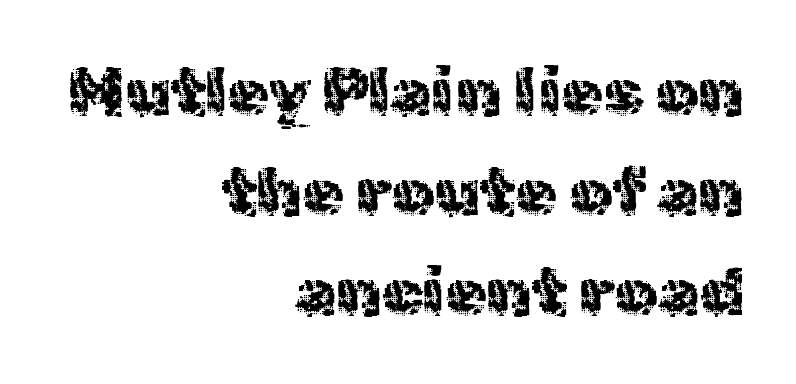
Q: Is the text bold? A: No.
Q: Is the text italic (slanted)? A: No, it is upright.
Q: Is the typeface a serif or a sans-serif typeface? A: Sans-serif.
Q: Is the text underlined? A: No.
Q: How is the paragraph aligned? A: Right-aligned.
Q: Is the spacing between letters normal or unusually wide? A: Normal.
Q: Is the spacing between lines tight, normal or loose? A: Normal.
Q: Width (condensed, normal, or wide)? A: Normal.
Q: x-height? A: Medium.
Q: Monospaced? A: No.
